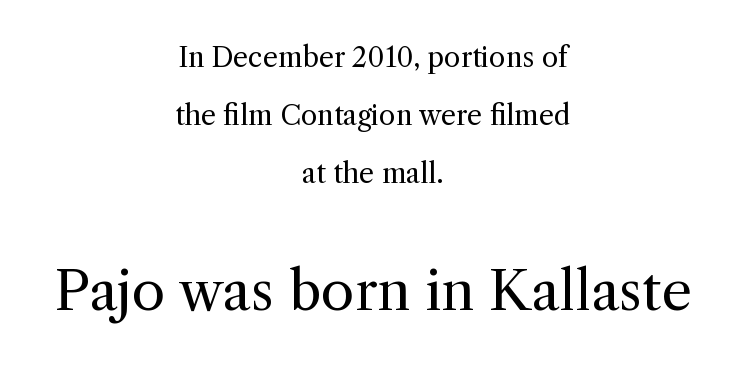
Weight: in the light-to-regular range. You could not count columns in this text — the font is proportionally spaced. The designer gave the closing block more size than the opening block. Does the leading feel generous? Absolutely, it's lavish. Only glyphs here, with clear space below each row. Honestly, the letter spacing is just normal — you wouldn't notice it.
